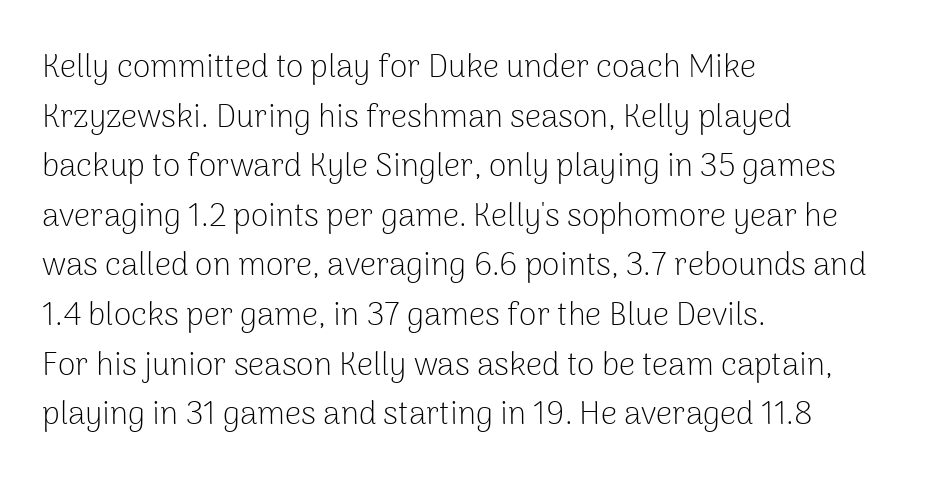
{"serif": "no", "italic": "no", "bold": "no", "weight": "light", "width": "normal", "stroke_contrast": "low", "x_height": "medium", "monospaced": "no", "underline": "no", "align": "left", "line_spacing": "normal", "line_spacing_ratio": 1.55, "letter_spacing": "normal", "letter_spacing_em": 0.0, "glyph_px": 32}
